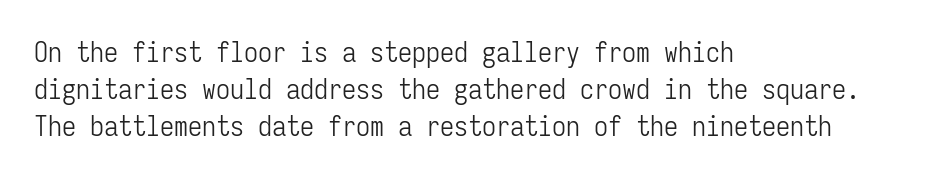
{"serif": "no", "italic": "no", "bold": "no", "weight": "light", "width": "condensed", "stroke_contrast": "low", "x_height": "medium", "monospaced": "yes", "underline": "no", "align": "left", "line_spacing": "normal", "line_spacing_ratio": 1.32, "letter_spacing": "normal", "letter_spacing_em": 0.0, "glyph_px": 28}
